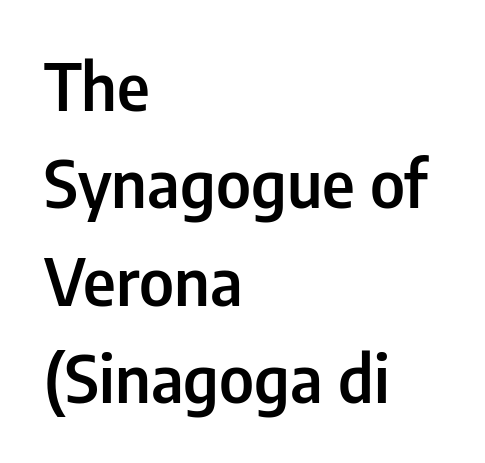
Q: Is the text bold? A: Semi-bold.
Q: Is the text italic (slanted)? A: No, it is upright.
Q: Is the typeface a serif or a sans-serif typeface? A: Sans-serif.
Q: Is the text underlined? A: No.
Q: How is the paragraph aligned? A: Left-aligned.
Q: Is the spacing between letters normal or unusually wide? A: Normal.
Q: Is the spacing between lines tight, normal or loose? A: Normal.
Q: Width (condensed, normal, or wide)? A: Condensed.
Q: Stroke contrast? A: Low.
Q: x-height? A: Medium.
Q: Monospaced? A: No.
